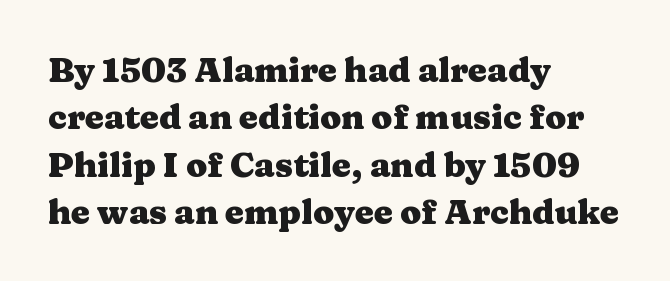
Observe the ordinary spacing: letters are neighbours, not strangers. Typeset ragged right — the left edge is the straight one. This sample has the flowing, uneven cadence of proportional lettering. A roman cut, with each character standing at attention. Does the weight exceed regular? Yes, all the way to bold.
